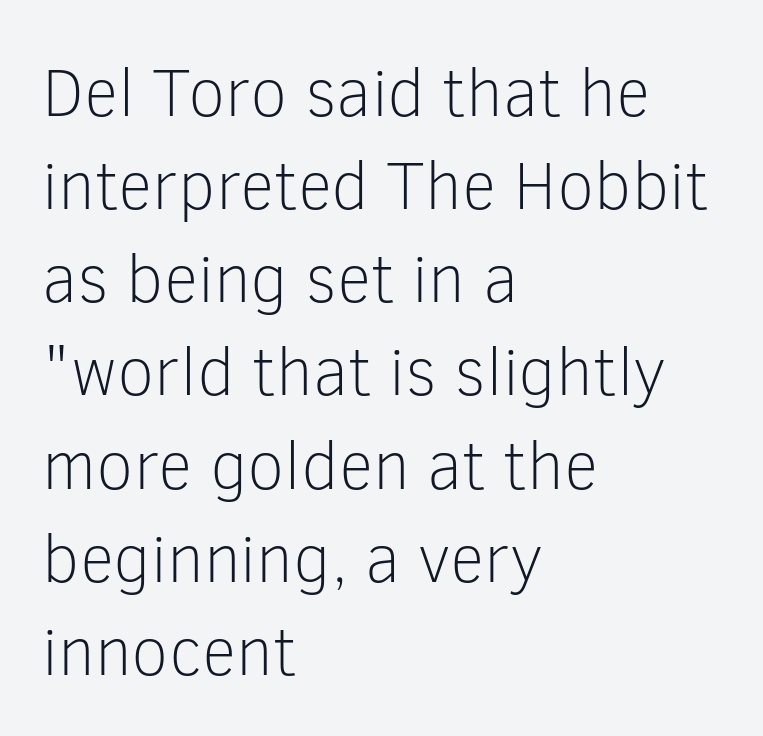
{"serif": "no", "italic": "no", "bold": "no", "weight": "light", "width": "normal", "stroke_contrast": "low", "x_height": "medium", "monospaced": "no", "underline": "no", "align": "left", "line_spacing": "normal", "line_spacing_ratio": 1.37, "letter_spacing": "normal", "letter_spacing_em": 0.0, "glyph_px": 68}
